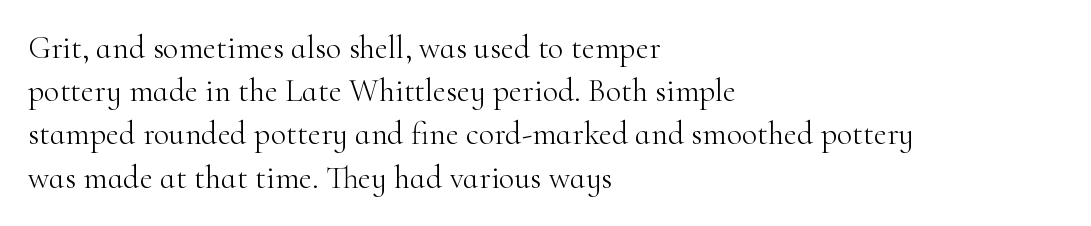
Ink coverage per letter is moderate at most. The space beneath each line is pristine and unruled. This sample uses plain, unmodified letter spacing. Upright lettering throughout.
